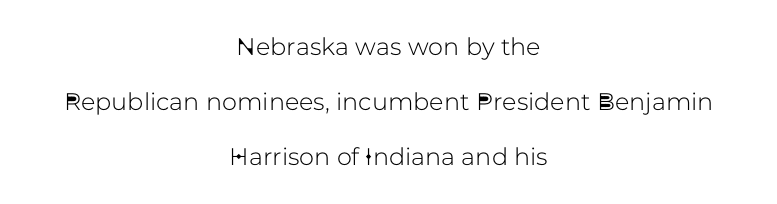
Q: Is the text italic (slanted)? A: No, it is upright.
Q: Is the text underlined? A: No.
Q: How is the paragraph aligned? A: Centered.
Q: Is the spacing between letters normal or unusually wide? A: Normal.
Q: Is the spacing between lines tight, normal or loose? A: Loose.
